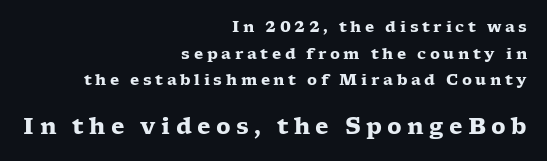
Q: Is the text bold? A: Yes.
Q: Is the text italic (slanted)? A: No, it is upright.
Q: Is the text underlined? A: No.
Q: How is the paragraph aligned? A: Right-aligned.
Q: Is the spacing between letters normal or unusually wide? A: Unusually wide.
Q: Which block of text is set in a larger size, the first (top) or the second (bottom)? A: The second (bottom) one.
